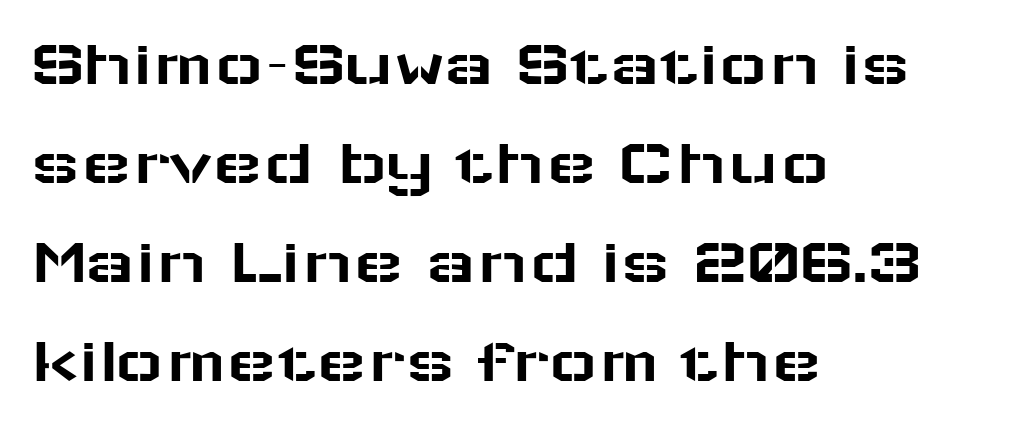
The image shows 67 px wide sans-serif type, upright; set left-aligned, normal line spacing (1.48x), normal letter spacing, not underlined; low stroke contrast and a medium x-height.
